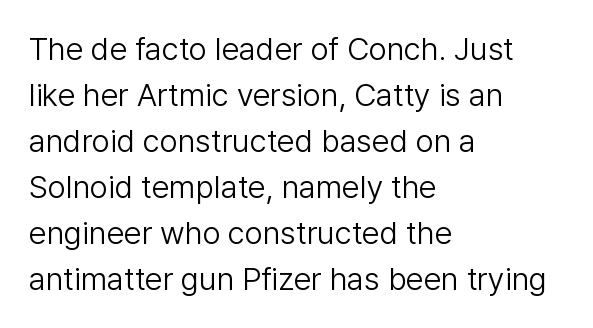
Q: Is the text bold? A: No.
Q: Is the text italic (slanted)? A: No, it is upright.
Q: Is the typeface a serif or a sans-serif typeface? A: Sans-serif.
Q: Is the text underlined? A: No.
Q: How is the paragraph aligned? A: Left-aligned.
Q: Is the spacing between letters normal or unusually wide? A: Normal.
Q: Is the spacing between lines tight, normal or loose? A: Normal.
Q: Width (condensed, normal, or wide)? A: Normal.
Q: Stroke contrast? A: Low.
Q: x-height? A: Medium.
Q: Monospaced? A: No.
